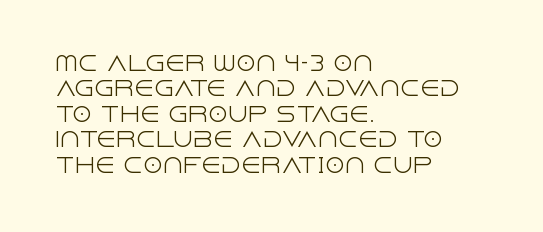
{"italic": "no", "bold": "no", "underline": "no", "align": "left", "line_spacing": "normal", "line_spacing_ratio": 1.27, "letter_spacing": "normal", "letter_spacing_em": 0.0, "glyph_px": 20}
